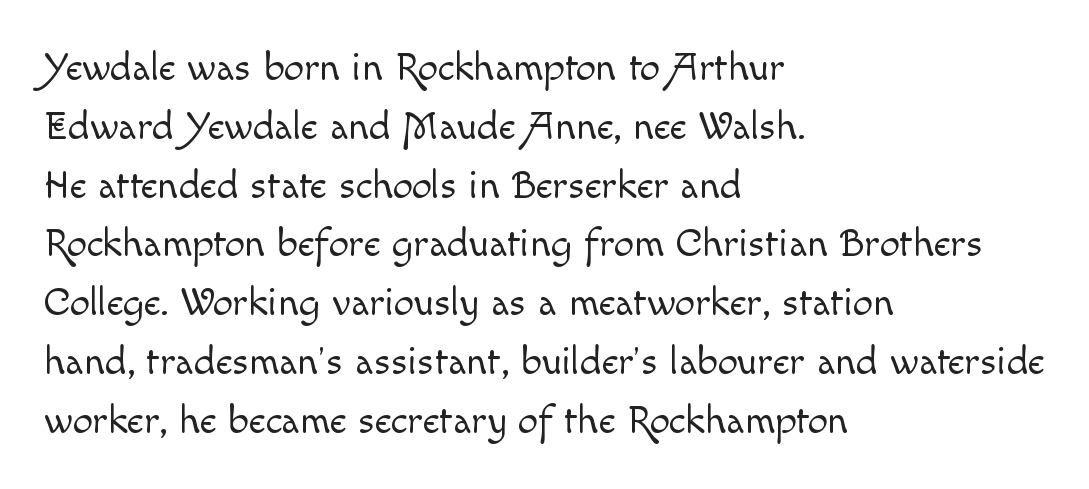
Honestly, there is no underline to notice here at all. How are the letters spaced? Ordinarily, with no added tracking. This block has exactly the height ordinary leading produces. Character widths vary here, with narrow letters taking less room than wide ones. The lettering stays uniformly vertical, giving the passage a roman look.
